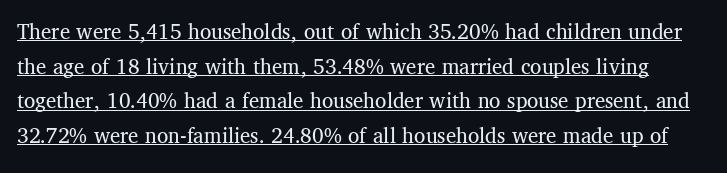
Q: Is the text bold? A: No.
Q: Is the text italic (slanted)? A: No, it is upright.
Q: Is the text underlined? A: Yes.
Q: Is the spacing between letters normal or unusually wide? A: Normal.
Q: Is the spacing between lines tight, normal or loose? A: Normal.
